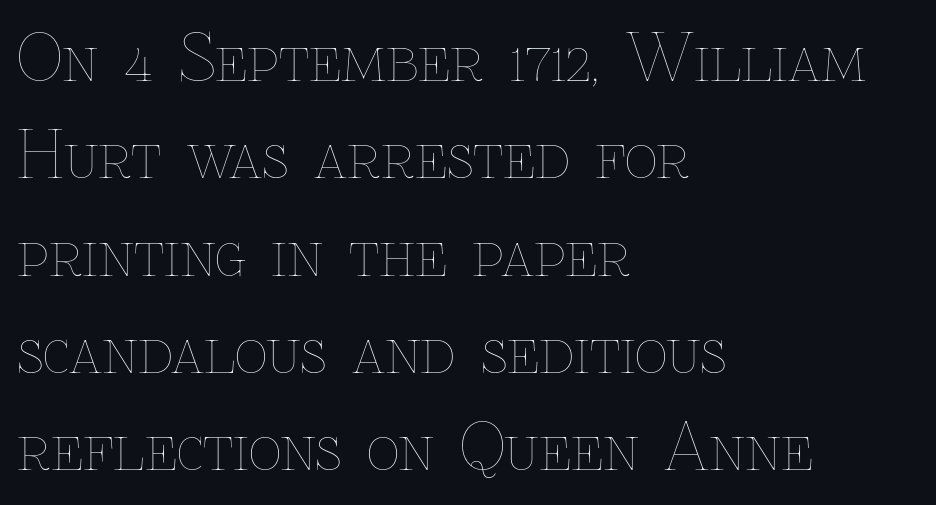
Q: Is the text bold? A: No.
Q: Is the text italic (slanted)? A: No, it is upright.
Q: Is the text underlined? A: No.
Q: How is the paragraph aligned? A: Left-aligned.
Q: Is the spacing between letters normal or unusually wide? A: Normal.
Q: Is the spacing between lines tight, normal or loose? A: Normal.
Q: Width (condensed, normal, or wide)? A: Normal.
Q: Stroke contrast? A: Low.
Q: x-height? A: Medium.
Q: Monospaced? A: No.
